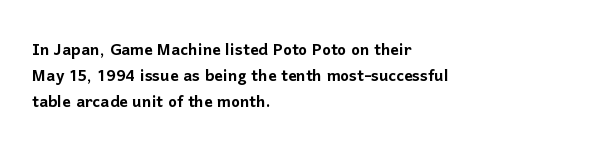
{"italic": "no", "underline": "no", "align": "left", "line_spacing_ratio": 1.23, "letter_spacing": "normal", "letter_spacing_em": 0.0, "glyph_px": 21}
